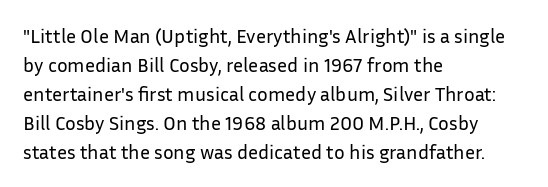
The image shows 20 px text type, upright; set left-aligned, normal line spacing (1.45x), normal letter spacing, not underlined.
